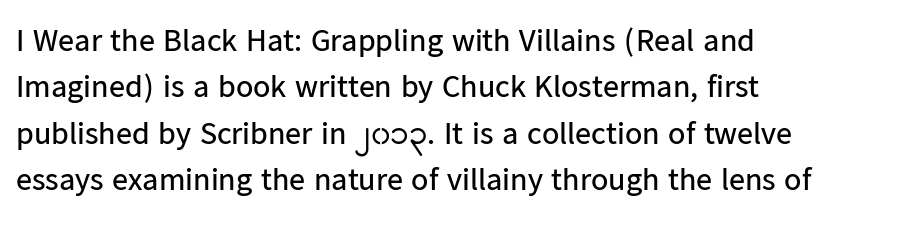
Q: Is the text bold? A: No.
Q: Is the text italic (slanted)? A: No, it is upright.
Q: Is the typeface a serif or a sans-serif typeface? A: Sans-serif.
Q: Is the text underlined? A: No.
Q: How is the paragraph aligned? A: Left-aligned.
Q: Is the spacing between letters normal or unusually wide? A: Normal.
Q: Is the spacing between lines tight, normal or loose? A: Normal.
Q: Width (condensed, normal, or wide)? A: Normal.
Q: Stroke contrast? A: Low.
Q: x-height? A: Medium.
Q: Monospaced? A: No.
